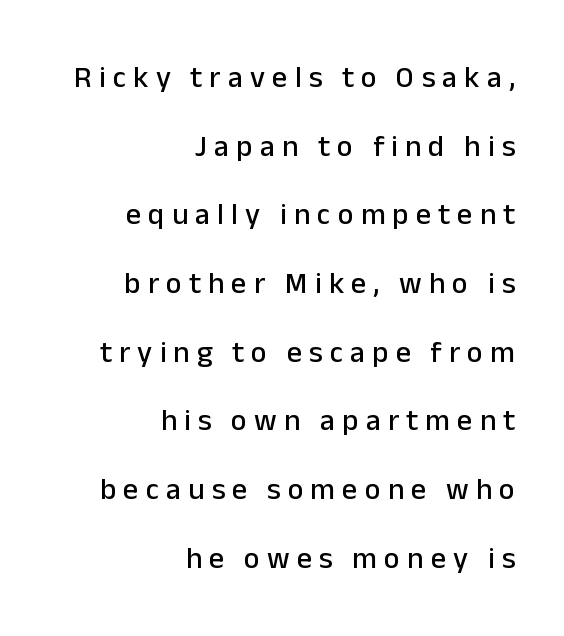
Q: Is the text italic (slanted)? A: No, it is upright.
Q: Is the typeface a serif or a sans-serif typeface? A: Sans-serif.
Q: Is the text underlined? A: No.
Q: How is the paragraph aligned? A: Right-aligned.
Q: Is the spacing between letters normal or unusually wide? A: Unusually wide.
Q: Is the spacing between lines tight, normal or loose? A: Loose.
Q: Width (condensed, normal, or wide)? A: Normal.
Q: Stroke contrast? A: Low.
Q: x-height? A: Medium.
Q: Monospaced? A: No.
